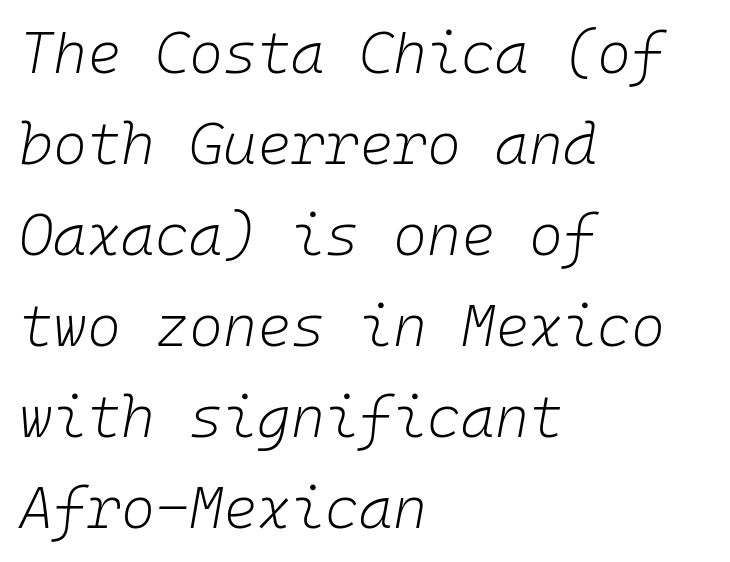
No letter is thick-stroked: the sample isn't bold. Evenly set lines give the paragraph a standard silhouette. You could call the tracking neutral — neither tight nor loose. Quick note: italic. These lines are rendered in a fixed-pitch font.
